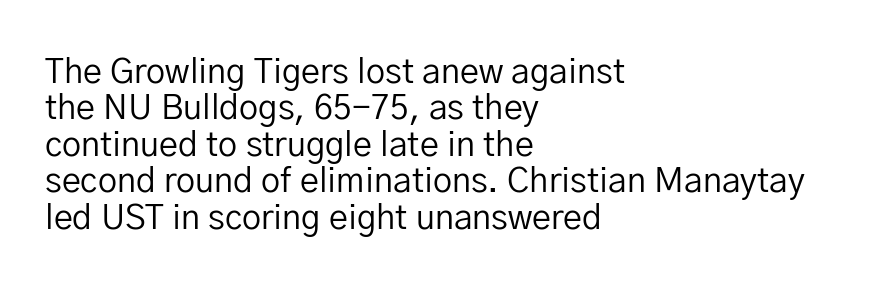
The image shows 34 px regular-weight sans-serif type, upright; set left-aligned, tight line spacing (1.07x), normal letter spacing, not underlined; low stroke contrast and a medium x-height.
